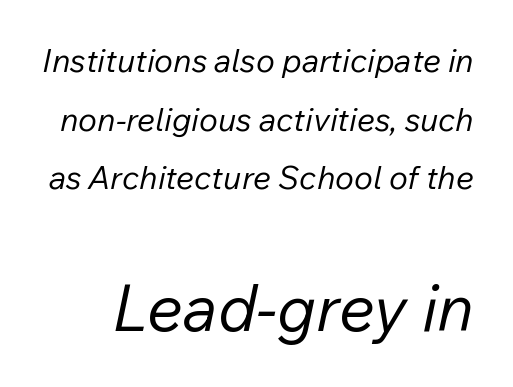
Q: Is the text bold? A: No.
Q: Is the text italic (slanted)? A: Yes, it leans right by about 12 degrees.
Q: Is the text underlined? A: No.
Q: Is the spacing between letters normal or unusually wide? A: Normal.
Q: Which block of text is set in a larger size, the first (top) or the second (bottom)? A: The second (bottom) one.
Q: Width (condensed, normal, or wide)? A: Normal.
Q: Stroke contrast? A: Low.
Q: x-height? A: Medium.
Q: Monospaced? A: No.
